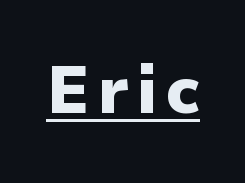
The image shows 66 px heavy sans-serif type, upright; set underlined; low stroke contrast and a medium x-height.
